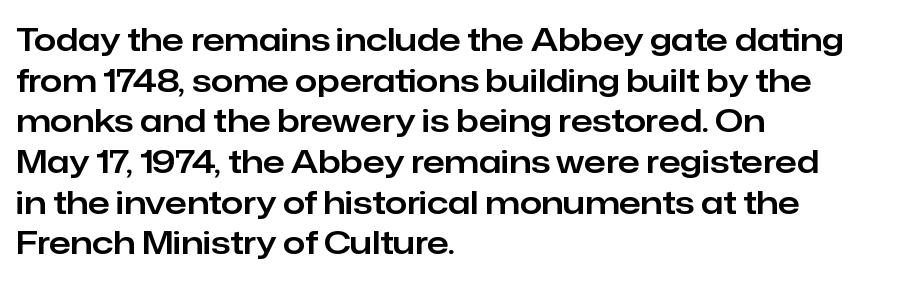
{"serif": "no", "italic": "no", "width": "normal", "stroke_contrast": "low", "x_height": "medium", "monospaced": "no", "underline": "no", "align": "left", "line_spacing": "normal", "line_spacing_ratio": 1.27, "letter_spacing": "normal", "letter_spacing_em": 0.0, "glyph_px": 32}
